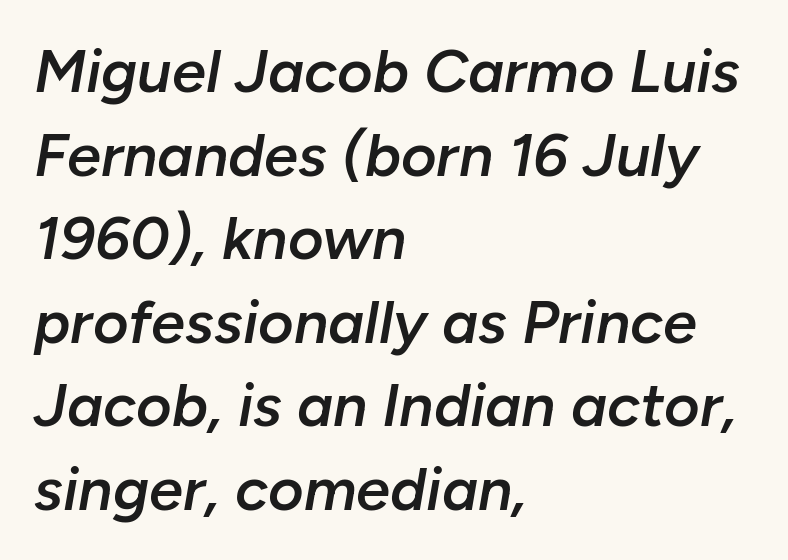
Q: Is the text bold? A: Semi-bold.
Q: Is the text italic (slanted)? A: Yes, it leans right by about 10 degrees.
Q: Is the text underlined? A: No.
Q: How is the paragraph aligned? A: Left-aligned.
Q: Is the spacing between letters normal or unusually wide? A: Normal.
Q: Is the spacing between lines tight, normal or loose? A: Normal.
Q: Width (condensed, normal, or wide)? A: Normal.
Q: Stroke contrast? A: Low.
Q: x-height? A: Medium.
Q: Monospaced? A: No.
